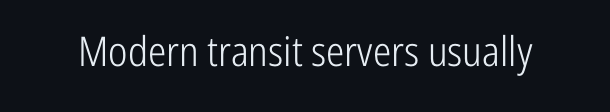
Q: Is the text bold? A: No.
Q: Is the text italic (slanted)? A: No, it is upright.
Q: Is the typeface a serif or a sans-serif typeface? A: Sans-serif.
Q: Is the text underlined? A: No.
Q: Is the spacing between letters normal or unusually wide? A: Normal.
Q: Width (condensed, normal, or wide)? A: Condensed.
Q: Stroke contrast? A: Low.
Q: x-height? A: Medium.
Q: Monospaced? A: No.
